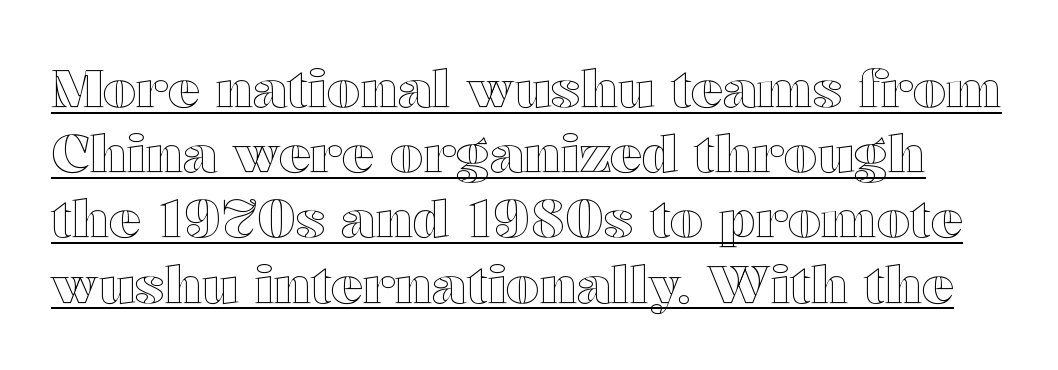
Q: Is the text italic (slanted)? A: No, it is upright.
Q: Is the text underlined? A: Yes.
Q: Is the spacing between letters normal or unusually wide? A: Normal.
Q: Width (condensed, normal, or wide)? A: Wide.
Q: x-height? A: Medium.
Q: Monospaced? A: No.
